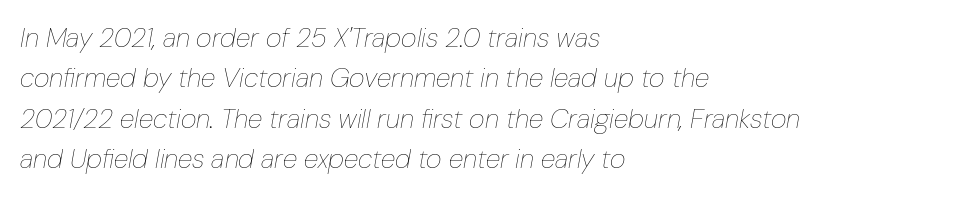
Q: Is the text bold? A: No.
Q: Is the text italic (slanted)? A: Yes, it leans right by about 10 degrees.
Q: Is the text underlined? A: No.
Q: How is the paragraph aligned? A: Left-aligned.
Q: Is the spacing between letters normal or unusually wide? A: Normal.
Q: Is the spacing between lines tight, normal or loose? A: Normal.
